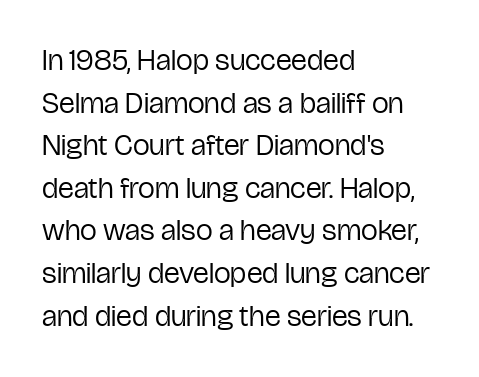
The image shows 30 px regular-weight, condensed sans-serif type, upright; set left-aligned, normal line spacing (1.42x), normal letter spacing, not underlined; low stroke contrast and a medium x-height.
